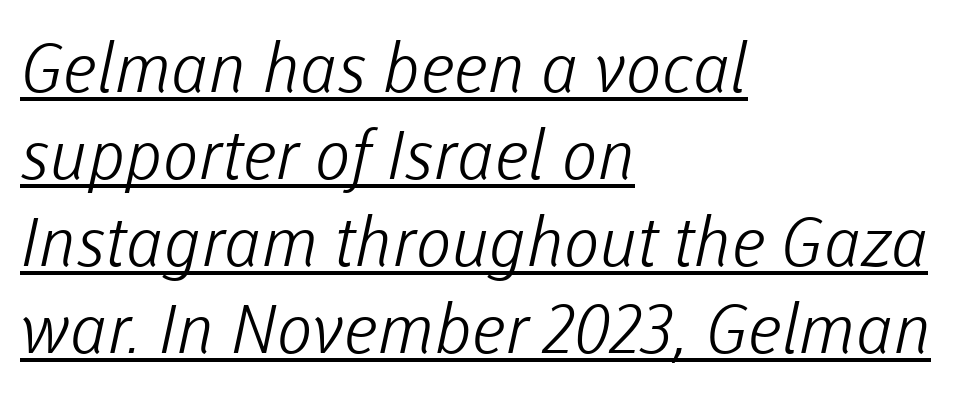
The image shows 68 px light sans-serif type; set left-aligned, normal line spacing (1.28x), normal letter spacing, underlined; low stroke contrast and a medium x-height.
